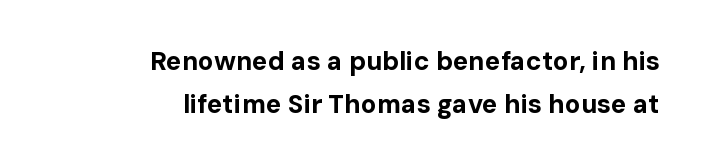
Q: Is the text bold? A: Yes.
Q: Is the text italic (slanted)? A: No, it is upright.
Q: Is the text underlined? A: No.
Q: How is the paragraph aligned? A: Right-aligned.
Q: Is the spacing between letters normal or unusually wide? A: Normal.
Q: Is the spacing between lines tight, normal or loose? A: Normal.
